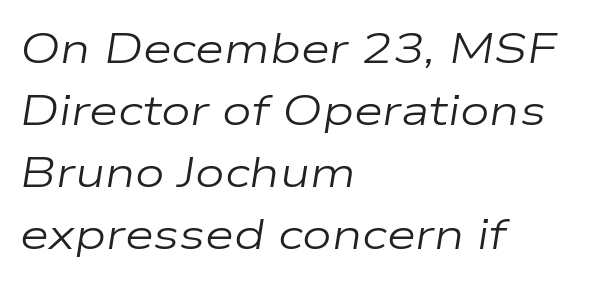
Q: Is the text bold? A: No.
Q: Is the text italic (slanted)? A: Yes, it leans right by about 9 degrees.
Q: Is the text underlined? A: No.
Q: How is the paragraph aligned? A: Left-aligned.
Q: Is the spacing between letters normal or unusually wide? A: Normal.
Q: Is the spacing between lines tight, normal or loose? A: Normal.
Q: Width (condensed, normal, or wide)? A: Wide.
Q: Stroke contrast? A: Low.
Q: x-height? A: Medium.
Q: Monospaced? A: No.
